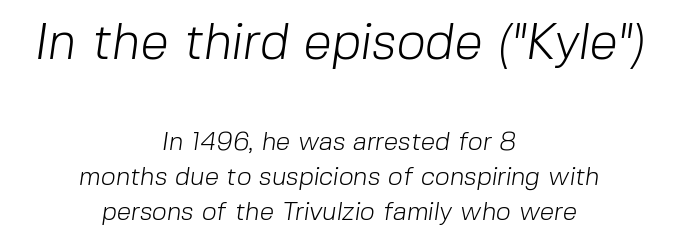
Q: Is the text bold? A: No.
Q: Is the typeface a serif or a sans-serif typeface? A: Sans-serif.
Q: Is the text underlined? A: No.
Q: How is the paragraph aligned? A: Centered.
Q: Is the spacing between letters normal or unusually wide? A: Normal.
Q: Is the spacing between lines tight, normal or loose? A: Normal.
Q: Which block of text is set in a larger size, the first (top) or the second (bottom)? A: The first (top) one.
Q: Width (condensed, normal, or wide)? A: Normal.
Q: Stroke contrast? A: Low.
Q: x-height? A: Medium.
Q: Monospaced? A: No.
